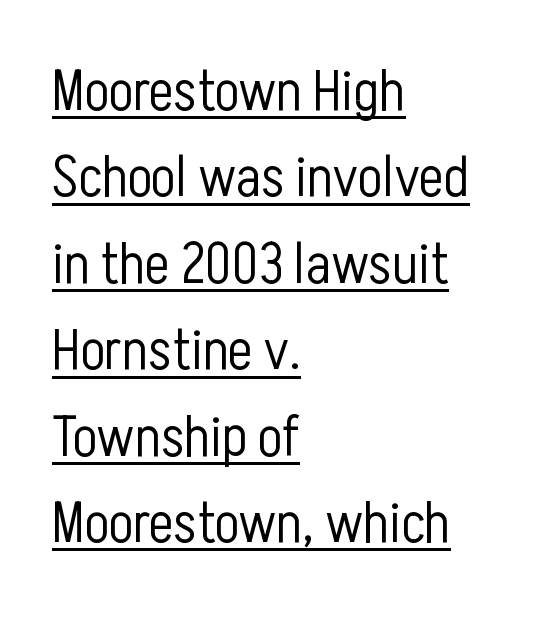
{"serif": "no", "italic": "no", "bold": "no", "weight": "light", "width": "condensed", "stroke_contrast": "low", "x_height": "medium", "monospaced": "no", "underline": "yes", "align": "left", "line_spacing": "normal", "line_spacing_ratio": 1.49, "letter_spacing": "normal", "letter_spacing_em": 0.0, "glyph_px": 58}
